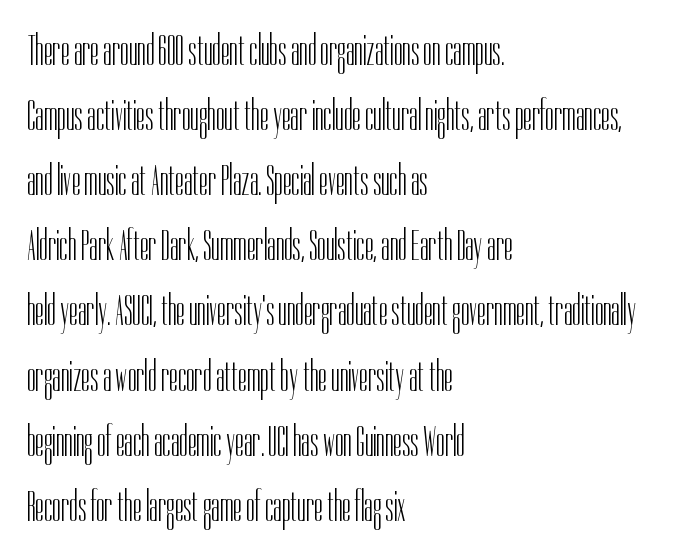
Q: Is the text bold? A: No.
Q: Is the text italic (slanted)? A: No, it is upright.
Q: Is the typeface a serif or a sans-serif typeface? A: Sans-serif.
Q: Is the text underlined? A: No.
Q: How is the paragraph aligned? A: Left-aligned.
Q: Is the spacing between letters normal or unusually wide? A: Normal.
Q: Is the spacing between lines tight, normal or loose? A: Normal.
Q: Width (condensed, normal, or wide)? A: Condensed.
Q: Stroke contrast? A: Low.
Q: x-height? A: Medium.
Q: Monospaced? A: No.
